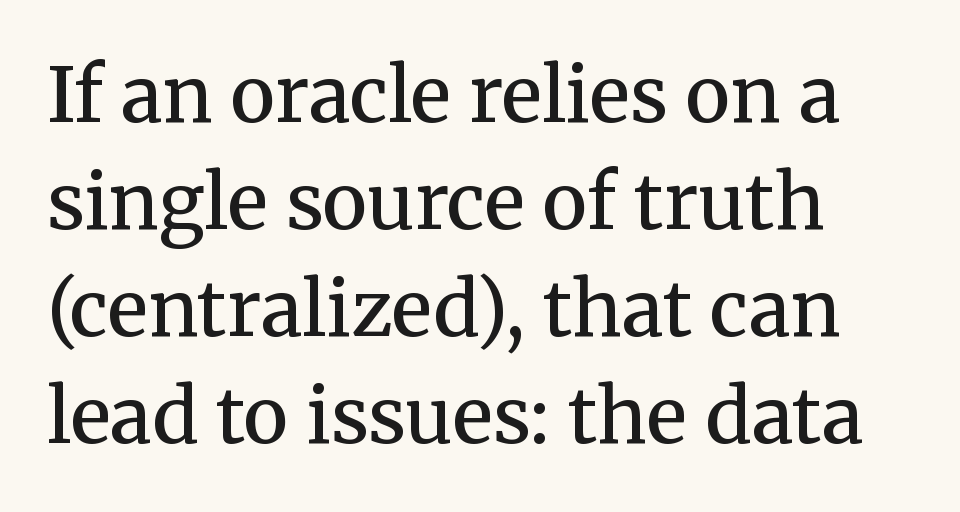
Q: Is the text bold? A: Semi-bold.
Q: Is the text italic (slanted)? A: No, it is upright.
Q: Is the typeface a serif or a sans-serif typeface? A: Serif.
Q: Is the text underlined? A: No.
Q: How is the paragraph aligned? A: Left-aligned.
Q: Is the spacing between letters normal or unusually wide? A: Normal.
Q: Is the spacing between lines tight, normal or loose? A: Normal.
Q: Width (condensed, normal, or wide)? A: Normal.
Q: Stroke contrast? A: Medium.
Q: x-height? A: Medium.
Q: Monospaced? A: No.
